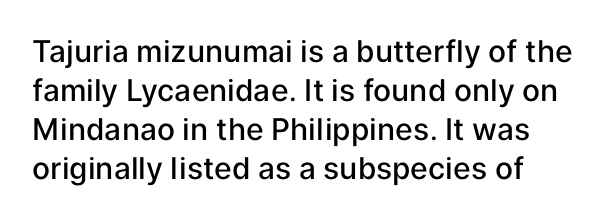
Q: Is the text bold? A: Semi-bold.
Q: Is the text italic (slanted)? A: No, it is upright.
Q: Is the typeface a serif or a sans-serif typeface? A: Sans-serif.
Q: Is the text underlined? A: No.
Q: Is the spacing between letters normal or unusually wide? A: Normal.
Q: Is the spacing between lines tight, normal or loose? A: Normal.
Q: Width (condensed, normal, or wide)? A: Normal.
Q: Stroke contrast? A: Low.
Q: x-height? A: Medium.
Q: Monospaced? A: No.
